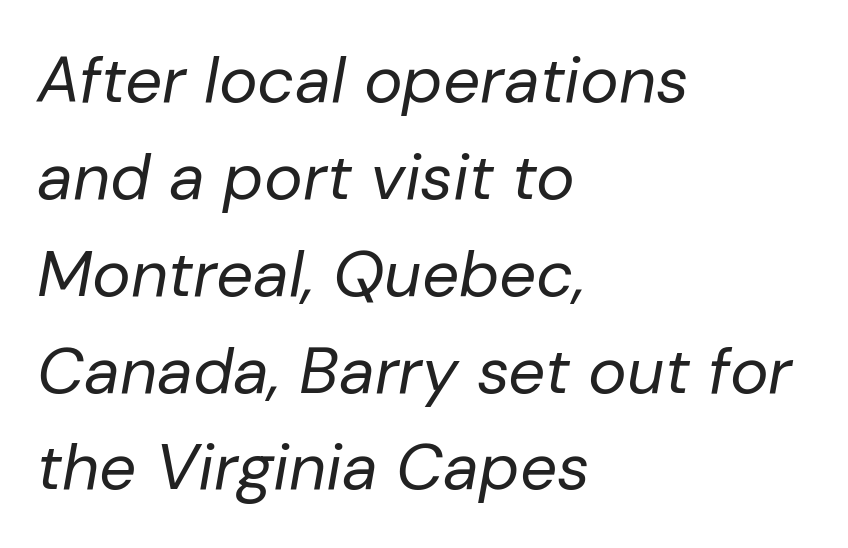
Looks like regular typesetting: each glyph gets only the width it needs. Evenly set lines give the paragraph a standard silhouette. Nothing heavy about these letters — not bold at all. The font's italic variant was chosen for this text. The horizontal fit of the characters is conventional and even. Short and long lines alike share a common starting point at left.
